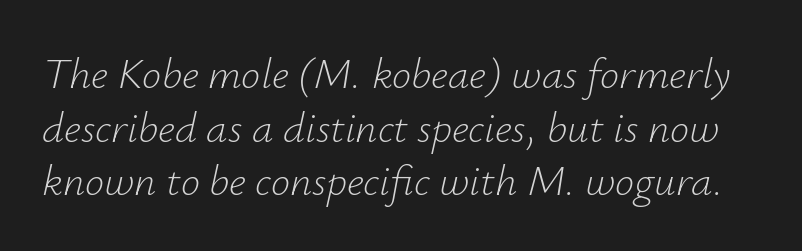
The image shows 43 px light type, italic (leaning right); set normal line spacing (1.25x), normal letter spacing, not underlined; low stroke contrast and a small x-height.
